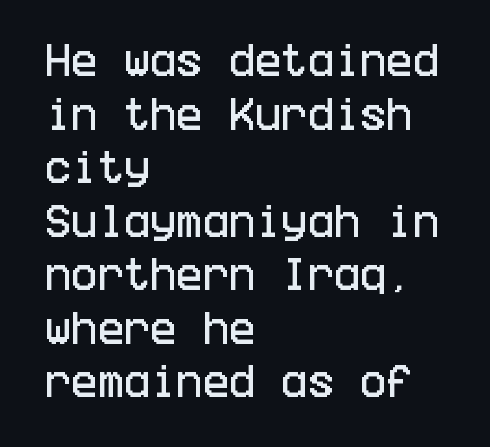
The image shows 35 px condensed sans-serif type, upright; set left-aligned, normal line spacing (1.53x), normal letter spacing, not underlined; low stroke contrast and a large x-height.
